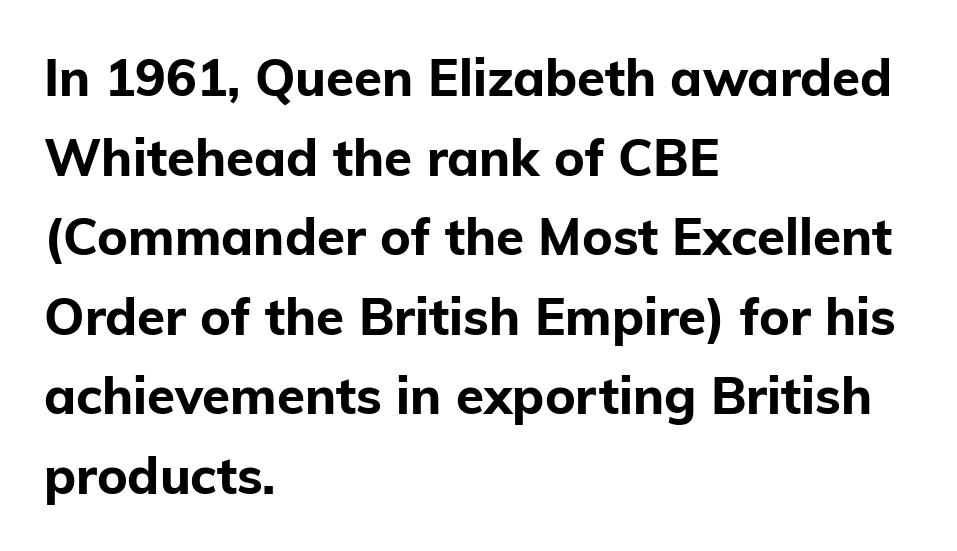
The image shows 51 px bold sans-serif type, upright; set left-aligned, normal line spacing (1.56x), normal letter spacing, not underlined; low stroke contrast and a medium x-height.
